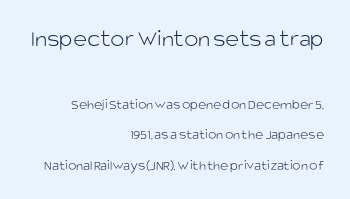
{"italic": "no", "bold": "no", "underline": "no", "align": "right", "line_spacing": "loose", "line_spacing_ratio": 2.16, "letter_spacing": "normal", "letter_spacing_em": 0.0, "larger_block": "first", "size_ratio": 1.71, "glyph_px": 24}
